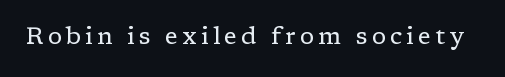
Only glyphs here, with clear space below each row. Posture: upright roman. The font is comparable to plain body text, perhaps lighter.
